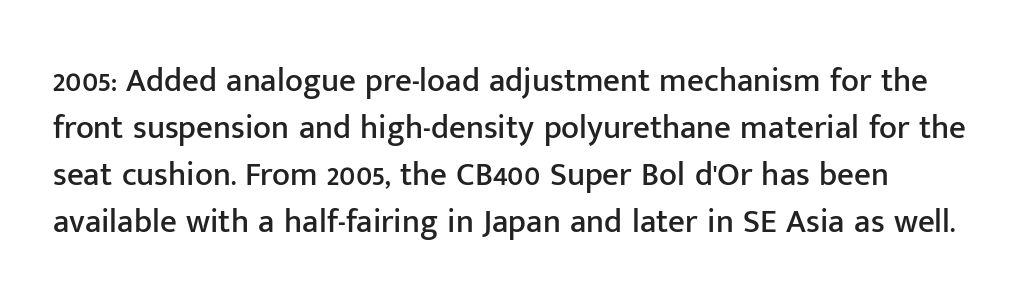
Line spacing here is normal. The lettering stays uniformly vertical, giving the passage a roman look. The rendering keeps characters at their native spacing. Do the characters align in a grid? No, the font is proportional. The characters display no serif detailing; their extremities are plain. The space beneath each line is pristine and unruled.
